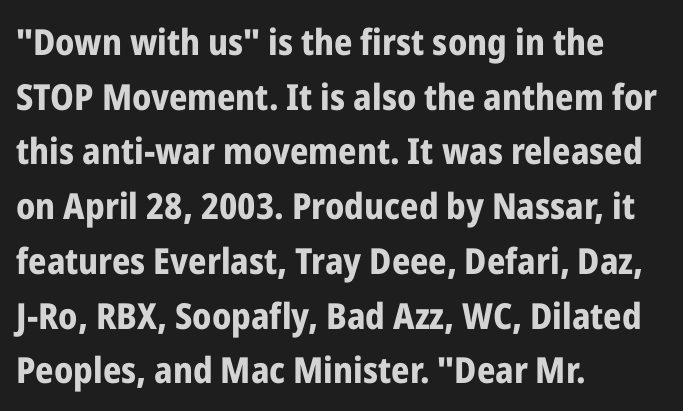
{"serif": "no", "italic": "no", "bold": "yes", "weight": "bold", "width": "condensed", "stroke_contrast": "low", "x_height": "medium", "monospaced": "no", "underline": "no", "align": "left", "line_spacing": "normal", "line_spacing_ratio": 1.52, "letter_spacing": "normal", "letter_spacing_em": 0.0, "glyph_px": 36}
